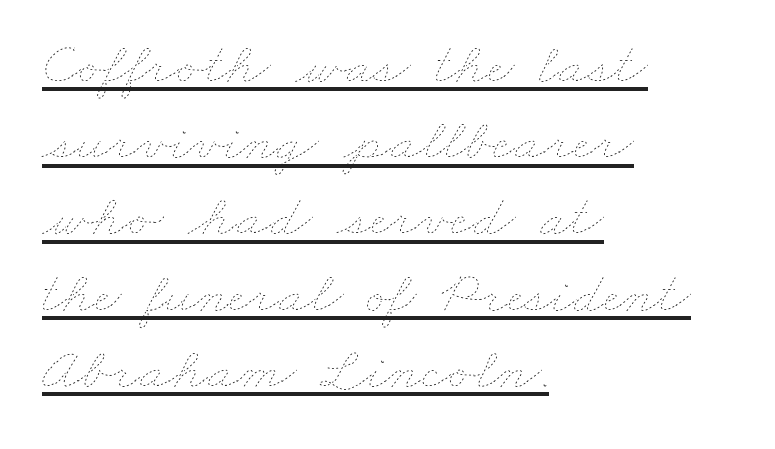
{"bold": "no", "weight": "thin", "width": "wide", "stroke_contrast": "low", "x_height": "small", "monospaced": "no", "underline": "yes", "align": "left", "line_spacing": "normal", "line_spacing_ratio": 1.27, "letter_spacing": "normal", "letter_spacing_em": 0.0, "glyph_px": 60}
